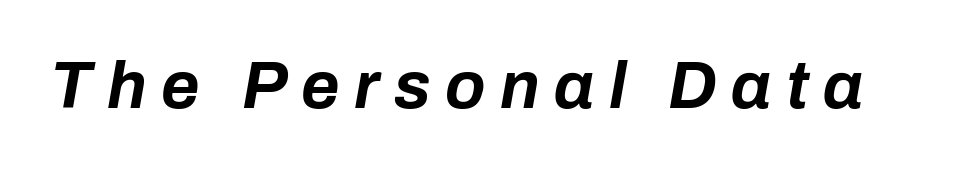
Letter spacing: wide. Descenders are the only things crossing below the line. Weight: bold. Spacing verdict: proportional, widths tailored to each character.
